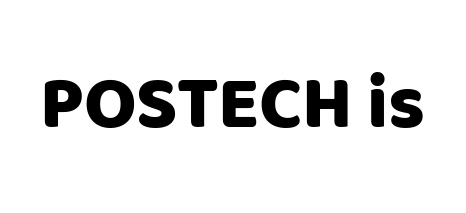
{"serif": "no", "italic": "no", "width": "normal", "stroke_contrast": "low", "x_height": "large", "monospaced": "no", "underline": "no", "letter_spacing": "normal", "letter_spacing_em": 0.0, "glyph_px": 75}
